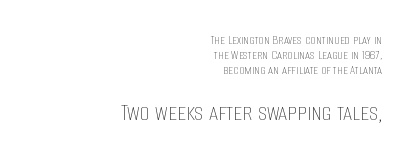
The image shows 26 px text type, upright; set right-aligned, tight line spacing (1.06x), normal letter spacing, not underlined; the second (bottom) block is 1.86x larger.
